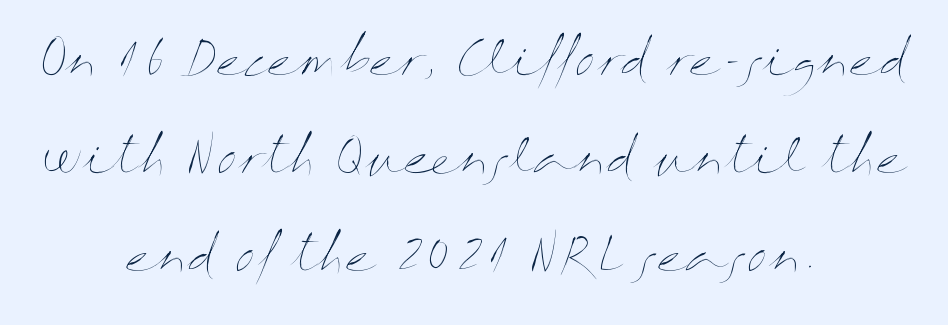
The image shows 46 px thin, wide type; set centered, loose line spacing (2.13x), normal letter spacing, not underlined; medium stroke contrast and a medium x-height.
